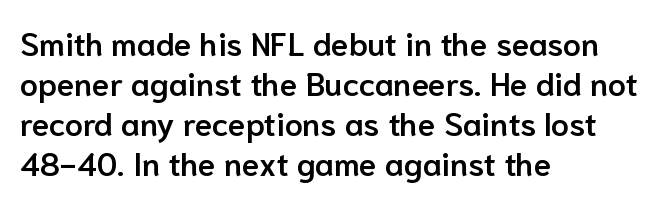
{"serif": "no", "italic": "no", "bold": "semi", "weight": "semibold", "width": "normal", "stroke_contrast": "low", "x_height": "medium", "monospaced": "no", "underline": "no", "align": "left", "line_spacing": "normal", "line_spacing_ratio": 1.25, "letter_spacing": "normal", "letter_spacing_em": 0.0, "glyph_px": 32}
